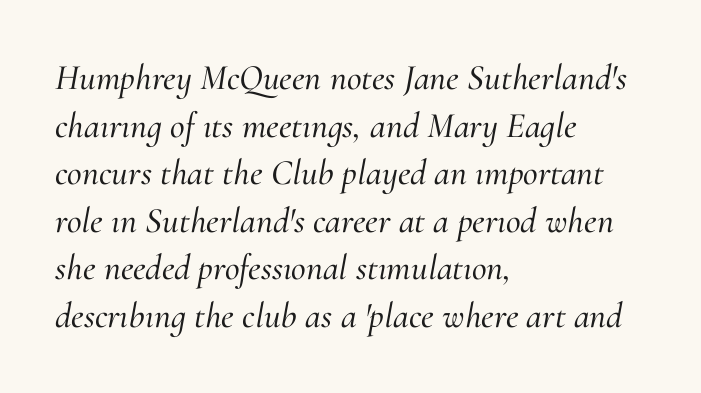
Q: Is the text italic (slanted)? A: Yes, it leans right by about 10 degrees.
Q: Is the typeface a serif or a sans-serif typeface? A: Serif.
Q: Is the text underlined? A: No.
Q: How is the paragraph aligned? A: Left-aligned.
Q: Is the spacing between letters normal or unusually wide? A: Normal.
Q: Is the spacing between lines tight, normal or loose? A: Normal.
Q: Width (condensed, normal, or wide)? A: Normal.
Q: Stroke contrast? A: Medium.
Q: x-height? A: Small.
Q: Monospaced? A: No.
